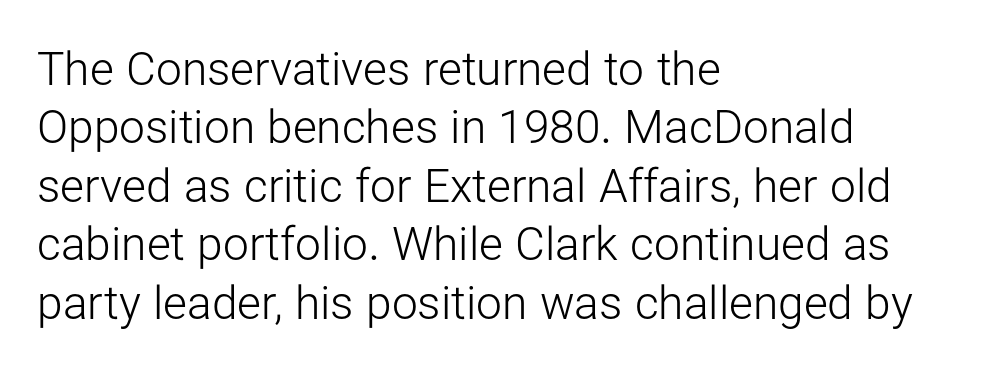
{"serif": "no", "italic": "no", "bold": "no", "weight": "light", "width": "normal", "stroke_contrast": "low", "x_height": "medium", "monospaced": "no", "underline": "no", "align": "left", "line_spacing": "normal", "line_spacing_ratio": 1.27, "letter_spacing": "normal", "letter_spacing_em": 0.0, "glyph_px": 46}
